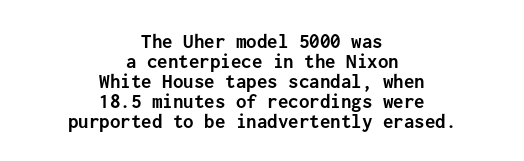
{"italic": "no", "bold": "yes", "underline": "no", "align": "center", "line_spacing": "tight", "line_spacing_ratio": 0.95, "letter_spacing": "normal", "letter_spacing_em": 0.0, "glyph_px": 21}
